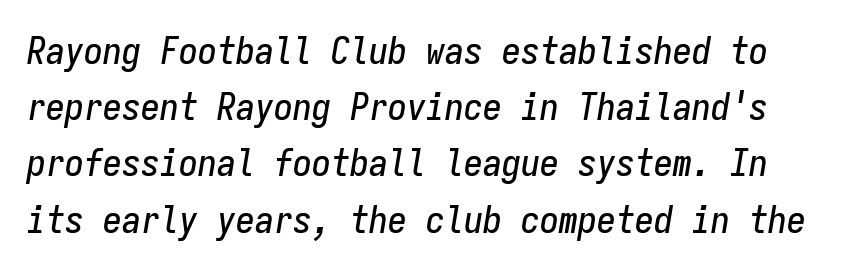
Nothing unusual about the tracking: characters are spaced as the font intends. Note the uniform advance width — an 'i' takes as much space as an 'm'. The rows are spaced the way most documents space them. The passage shown is not underscored anywhere.
